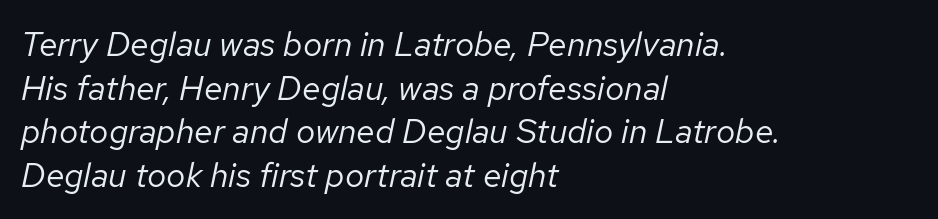
The image shows 34 px regular-weight type, italic (leaning right); set left-aligned, normal line spacing (1.28x), normal letter spacing, not underlined; low stroke contrast and a medium x-height.
